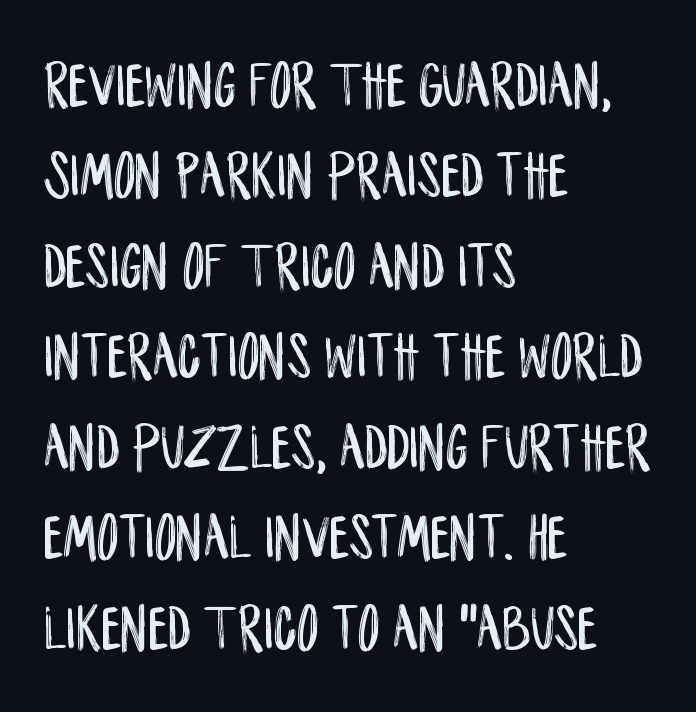
The image shows 67 px condensed sans-serif type, upright; set left-aligned, normal line spacing (1.35x), normal letter spacing, not underlined; low stroke contrast and a large x-height.
